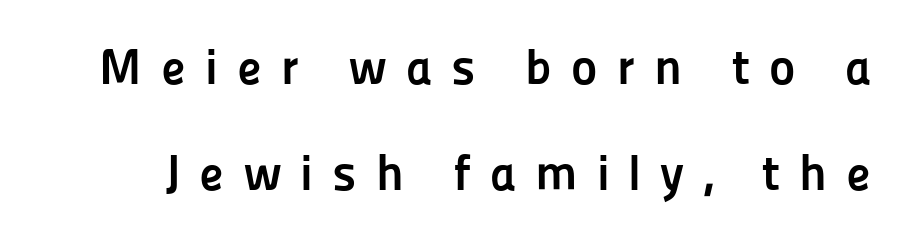
Lines of text with bare space underneath. Regarding leading, the lines here are spaced well apart. These words are printed bold, with thick strokes throughout. The typography opts for an upright posture over an oblique one.
